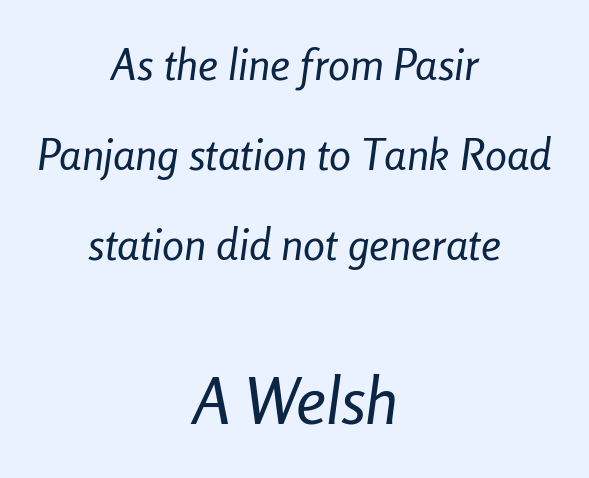
The image shows 66 px regular-weight, condensed type, italic (leaning right); set centered, loose line spacing (2.04x), normal letter spacing, not underlined; the second (bottom) block is 1.5x larger; low stroke contrast and a medium x-height.
